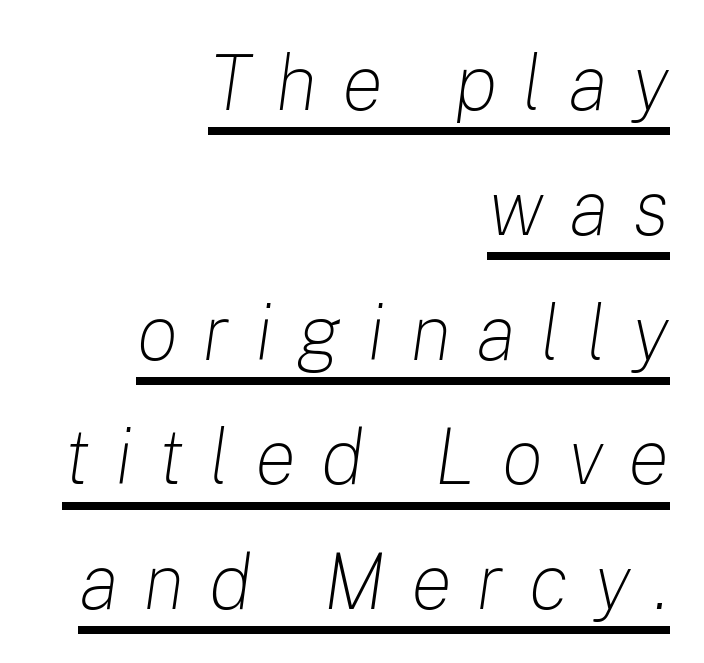
Q: Is the text bold? A: No.
Q: Is the text italic (slanted)? A: Yes, it leans right by about 8 degrees.
Q: Is the text underlined? A: Yes.
Q: How is the paragraph aligned? A: Right-aligned.
Q: Is the spacing between letters normal or unusually wide? A: Unusually wide.
Q: Is the spacing between lines tight, normal or loose? A: Normal.
Q: Width (condensed, normal, or wide)? A: Normal.
Q: Stroke contrast? A: Low.
Q: x-height? A: Medium.
Q: Monospaced? A: No.
